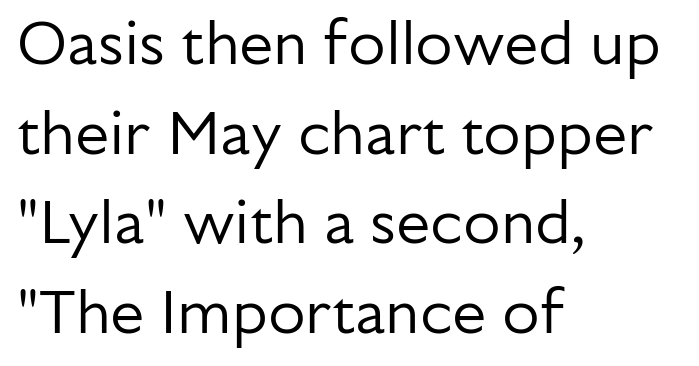
Q: Is the text bold? A: No.
Q: Is the text italic (slanted)? A: No, it is upright.
Q: Is the typeface a serif or a sans-serif typeface? A: Sans-serif.
Q: Is the text underlined? A: No.
Q: How is the paragraph aligned? A: Left-aligned.
Q: Is the spacing between letters normal or unusually wide? A: Normal.
Q: Is the spacing between lines tight, normal or loose? A: Normal.
Q: Width (condensed, normal, or wide)? A: Normal.
Q: Stroke contrast? A: Low.
Q: x-height? A: Medium.
Q: Monospaced? A: No.
